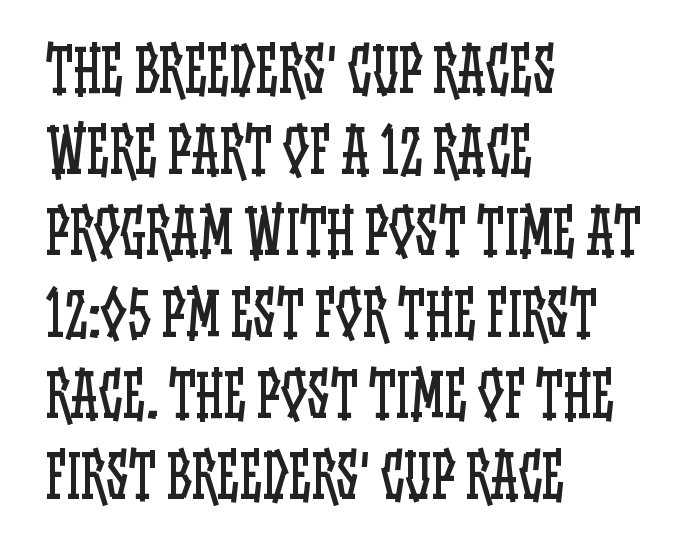
{"italic": "no", "bold": "no", "weight": "regular", "width": "condensed", "stroke_contrast": "low", "x_height": "large", "monospaced": "no", "underline": "no", "align": "left", "line_spacing": "normal", "line_spacing_ratio": 1.4, "letter_spacing": "normal", "letter_spacing_em": 0.0, "glyph_px": 58}
